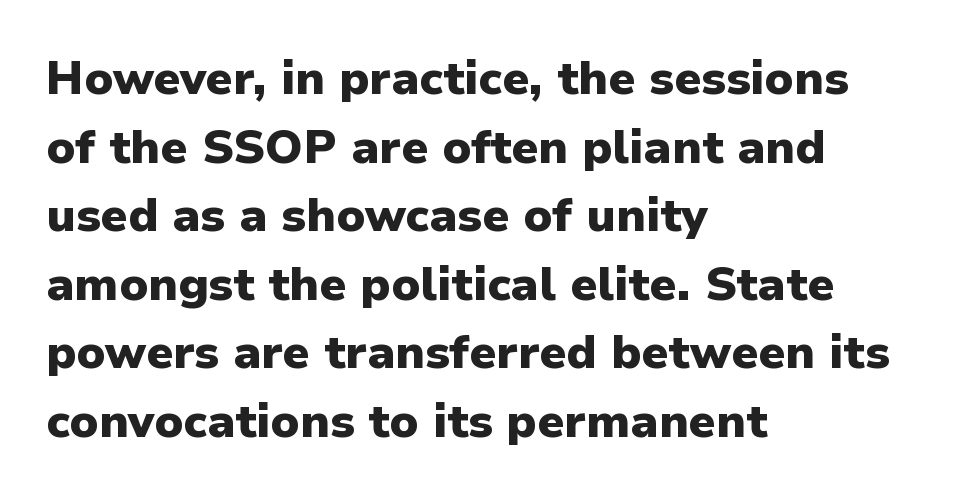
The image shows 47 px heavy sans-serif type, upright; set left-aligned, normal line spacing (1.46x), normal letter spacing, not underlined; low stroke contrast and a medium x-height.
